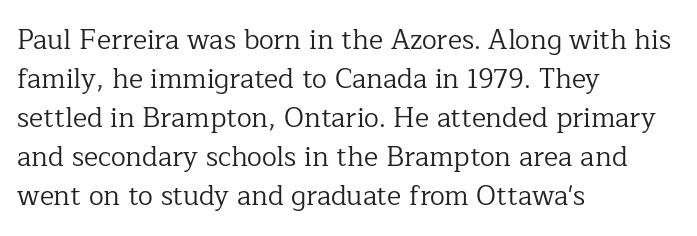
Q: Is the text bold? A: No.
Q: Is the text italic (slanted)? A: No, it is upright.
Q: Is the text underlined? A: No.
Q: How is the paragraph aligned? A: Left-aligned.
Q: Is the spacing between letters normal or unusually wide? A: Normal.
Q: Is the spacing between lines tight, normal or loose? A: Normal.
